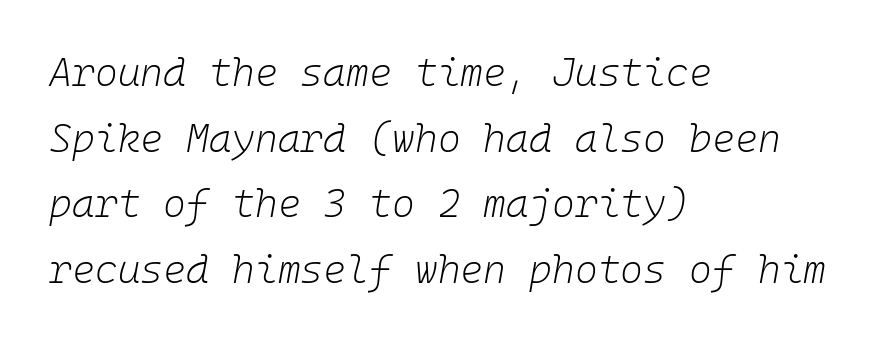
The letterforms sit at book weight or below. Slanted lettering throughout. The space beneath each line is pristine and unruled. Characters follow at the spacing the type designer built in. Leading: standard.
